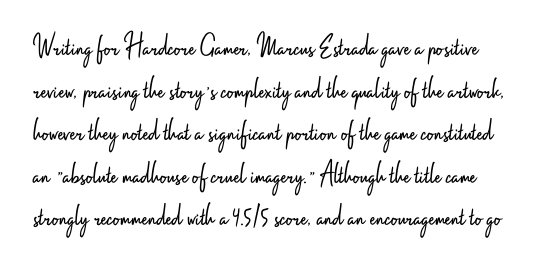
This block has exactly the height ordinary leading produces. Tracking here is standard; glyphs follow each other at the usual distance. Regarding serifs, this sample does without them. Check the space under the baseline: it is left empty. Note the varied advance widths — an 'i' is clearly narrower than an 'm'.
